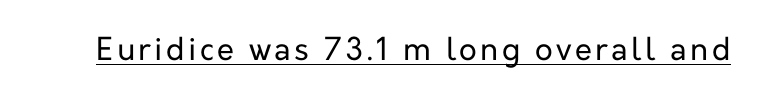
The image shows 31 px regular-weight sans-serif type, upright; set underlined; low stroke contrast and a medium x-height.
